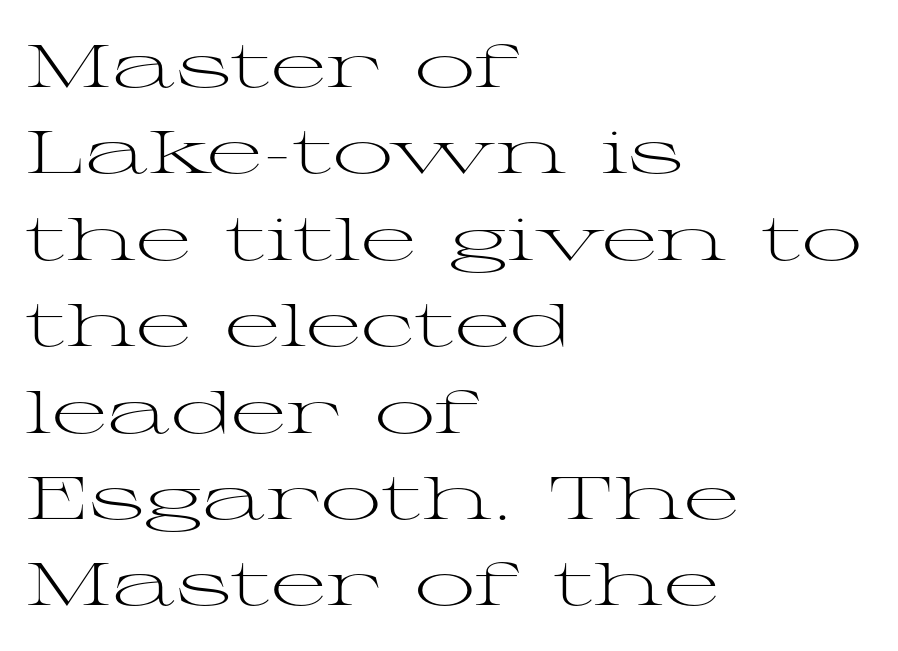
Q: Is the text bold? A: No.
Q: Is the text italic (slanted)? A: No, it is upright.
Q: Is the typeface a serif or a sans-serif typeface? A: Serif.
Q: Is the text underlined? A: No.
Q: How is the paragraph aligned? A: Left-aligned.
Q: Is the spacing between letters normal or unusually wide? A: Normal.
Q: Is the spacing between lines tight, normal or loose? A: Normal.
Q: Width (condensed, normal, or wide)? A: Wide.
Q: Stroke contrast? A: Medium.
Q: x-height? A: Medium.
Q: Monospaced? A: No.
